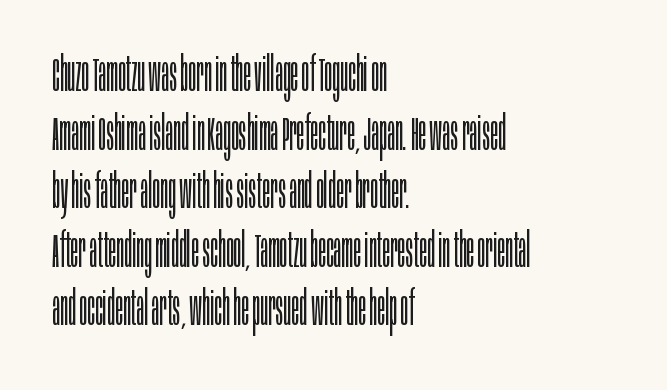
Q: Is the text bold? A: No.
Q: Is the text italic (slanted)? A: No, it is upright.
Q: Is the typeface a serif or a sans-serif typeface? A: Sans-serif.
Q: Is the text underlined? A: No.
Q: How is the paragraph aligned? A: Left-aligned.
Q: Is the spacing between letters normal or unusually wide? A: Normal.
Q: Width (condensed, normal, or wide)? A: Condensed.
Q: Stroke contrast? A: Low.
Q: x-height? A: Large.
Q: Monospaced? A: No.
